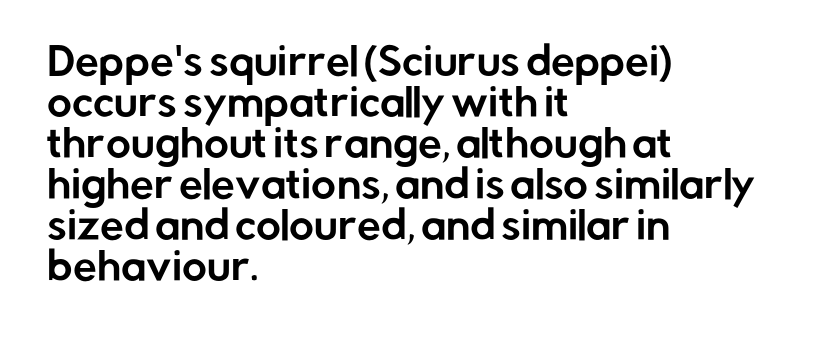
These lines keep a tight, regular rhythm from letter to letter. The passage shown is typed in a proportional face where columns would drift. Each letter's strokes conclude bluntly, with no projecting serifs. The specimen omits any rule beneath the text block's lines. Students, observe: this is what under-led, compact text looks like. One-word summary of the alignment: left.
